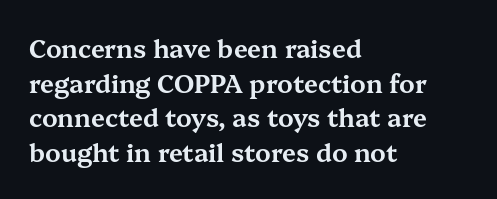
{"italic": "no", "underline": "no", "align": "left", "line_spacing": "normal", "line_spacing_ratio": 1.39, "letter_spacing": "normal", "letter_spacing_em": 0.0, "glyph_px": 25}
